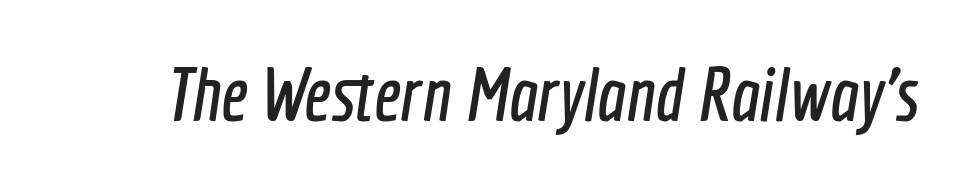
The image shows 76 px condensed sans-serif type; set normal letter spacing, not underlined; a medium x-height.
